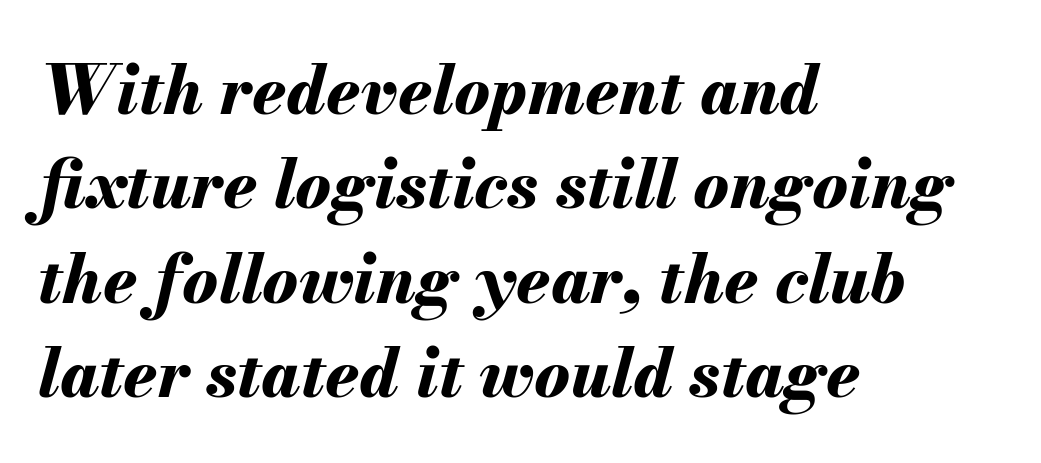
{"italic": "yes", "lean": "right", "slant_degrees": 13, "bold": "yes", "weight": "bold", "width": "normal", "stroke_contrast": "medium", "x_height": "small", "monospaced": "no", "underline": "no", "align": "left", "line_spacing": "normal", "line_spacing_ratio": 1.41, "letter_spacing": "normal", "letter_spacing_em": 0.0, "glyph_px": 67}
